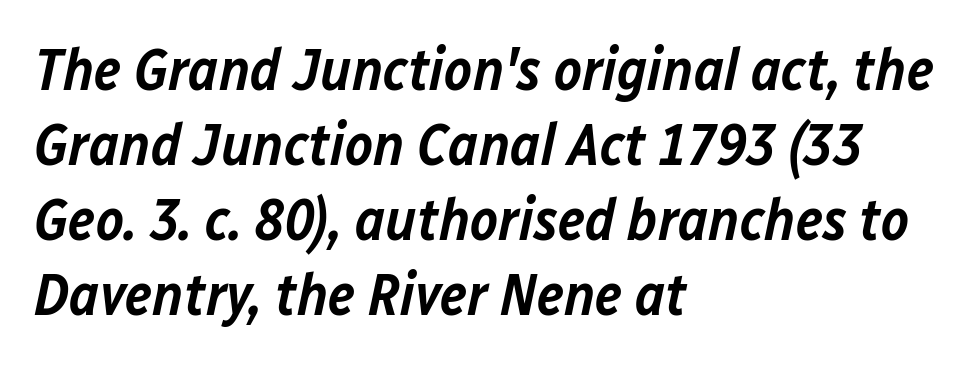
Q: Is the text bold? A: Semi-bold.
Q: Is the text italic (slanted)? A: Yes, it leans right by about 12 degrees.
Q: Is the text underlined? A: No.
Q: How is the paragraph aligned? A: Left-aligned.
Q: Is the spacing between letters normal or unusually wide? A: Normal.
Q: Is the spacing between lines tight, normal or loose? A: Normal.
Q: Width (condensed, normal, or wide)? A: Normal.
Q: Stroke contrast? A: Low.
Q: x-height? A: Medium.
Q: Monospaced? A: No.
